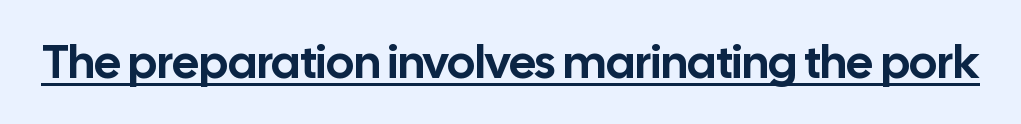
Q: Is the text italic (slanted)? A: No, it is upright.
Q: Is the typeface a serif or a sans-serif typeface? A: Sans-serif.
Q: Is the text underlined? A: Yes.
Q: Is the spacing between letters normal or unusually wide? A: Normal.
Q: Width (condensed, normal, or wide)? A: Normal.
Q: Stroke contrast? A: Low.
Q: x-height? A: Medium.
Q: Monospaced? A: No.
